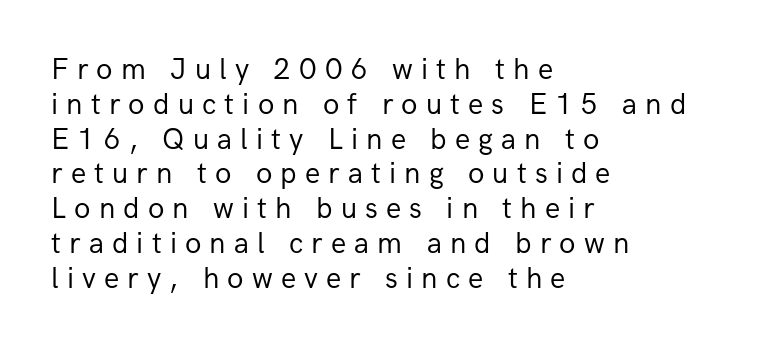
The image shows 30 px regular-weight sans-serif type, upright; set left-aligned, line spacing 1.16x, unusually wide letter spacing (+0.27 em), not underlined; low stroke contrast and a medium x-height.
